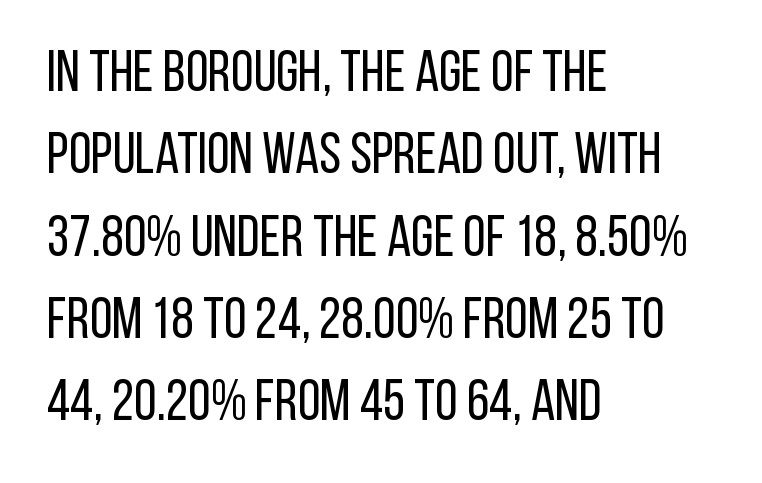
{"serif": "no", "italic": "no", "bold": "no", "weight": "regular", "width": "condensed", "stroke_contrast": "low", "x_height": "large", "monospaced": "no", "underline": "no", "align": "left", "line_spacing": "normal", "line_spacing_ratio": 1.42, "letter_spacing": "normal", "letter_spacing_em": 0.0, "glyph_px": 58}
